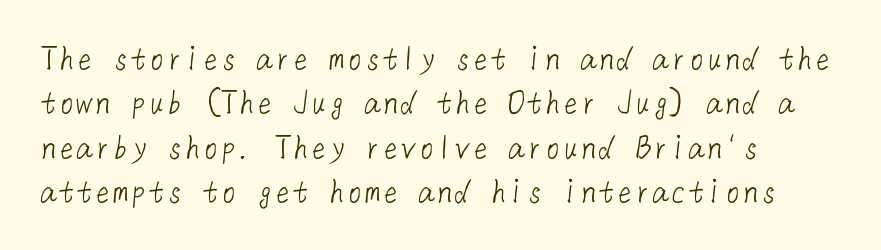
Q: Is the text bold? A: No.
Q: Is the typeface a serif or a sans-serif typeface? A: Sans-serif.
Q: Is the text underlined? A: No.
Q: How is the paragraph aligned? A: Left-aligned.
Q: Is the spacing between letters normal or unusually wide? A: Normal.
Q: Width (condensed, normal, or wide)? A: Normal.
Q: Stroke contrast? A: Low.
Q: x-height? A: Medium.
